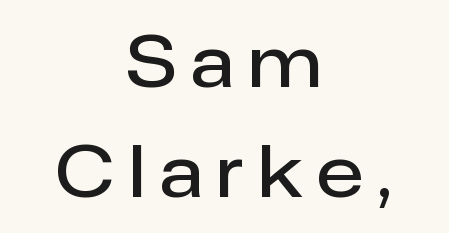
Q: Is the text bold? A: Semi-bold.
Q: Is the text italic (slanted)? A: No, it is upright.
Q: Is the typeface a serif or a sans-serif typeface? A: Sans-serif.
Q: Is the text underlined? A: No.
Q: How is the paragraph aligned? A: Centered.
Q: Is the spacing between letters normal or unusually wide? A: Unusually wide.
Q: Is the spacing between lines tight, normal or loose? A: Normal.
Q: Width (condensed, normal, or wide)? A: Normal.
Q: Stroke contrast? A: Low.
Q: x-height? A: Medium.
Q: Monospaced? A: No.
